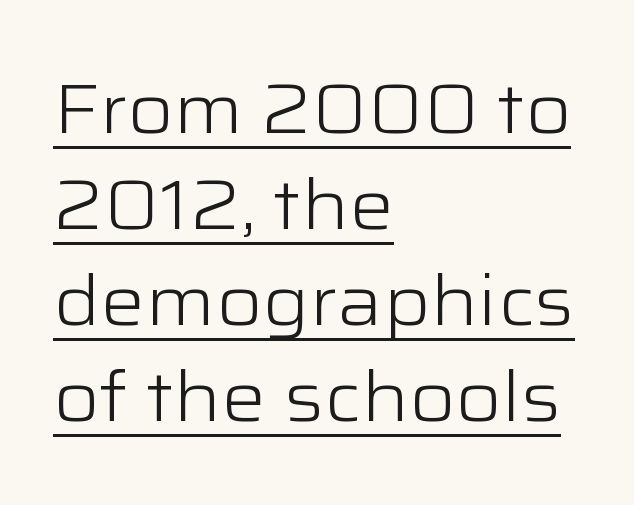
This sample uses plain, unmodified letter spacing. The typeface chosen for these lines omits serifs. Nope, not italic — everything's standing straight. Is this a fixed-width face? No — the glyphs have proportional, varying widths. A light-to-regular cut is what we see here.
